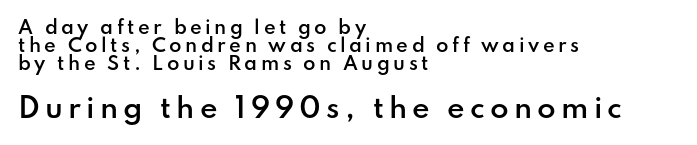
Q: Is the text bold? A: Semi-bold.
Q: Is the text italic (slanted)? A: No, it is upright.
Q: Is the text underlined? A: No.
Q: How is the paragraph aligned? A: Left-aligned.
Q: Is the spacing between lines tight, normal or loose? A: Tight.
Q: Which block of text is set in a larger size, the first (top) or the second (bottom)? A: The second (bottom) one.
